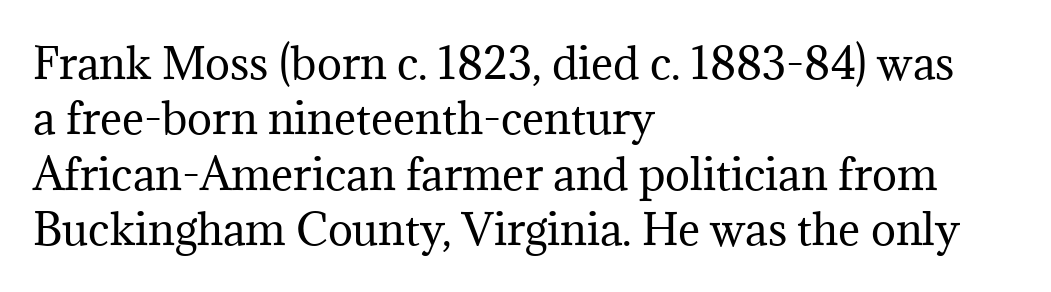
The image shows 42 px regular-weight serif type, upright; set left-aligned, normal line spacing (1.32x), normal letter spacing, not underlined; medium stroke contrast and a medium x-height.
